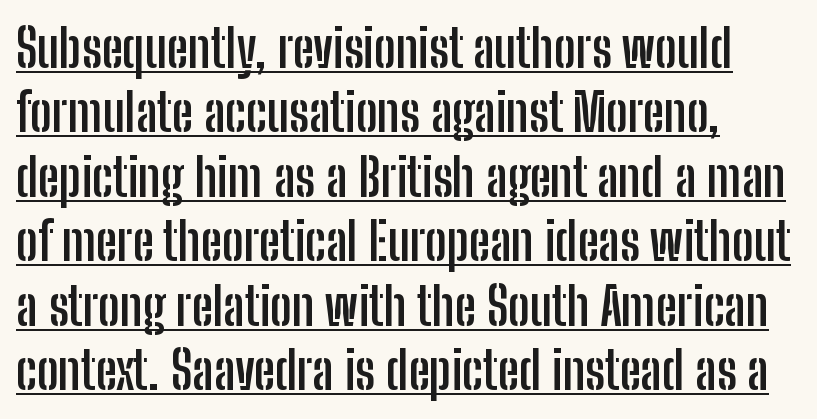
{"serif": "no", "italic": "no", "bold": "yes", "weight": "semibold", "width": "condensed", "stroke_contrast": "low", "x_height": "medium", "monospaced": "no", "underline": "yes", "align": "left", "line_spacing_ratio": 1.24, "letter_spacing": "normal", "letter_spacing_em": 0.0, "glyph_px": 52}
